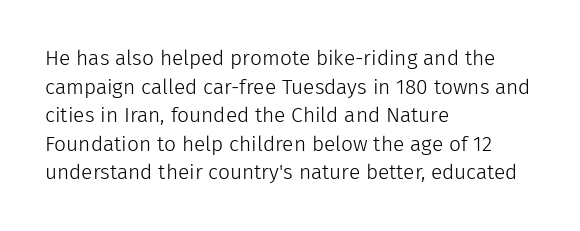
Line beginnings align vertically; line endings do not. Whoever set this chose a conventional vertical rhythm. Stroke mass is kept to a normal reading level or below. Nobody touched the tracking dial on this one.
